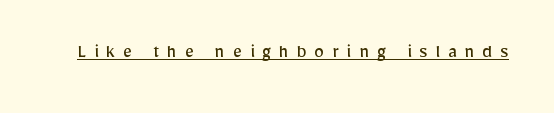
The image shows 20 px text type, upright; set unusually wide letter spacing (+0.39 em), underlined.
